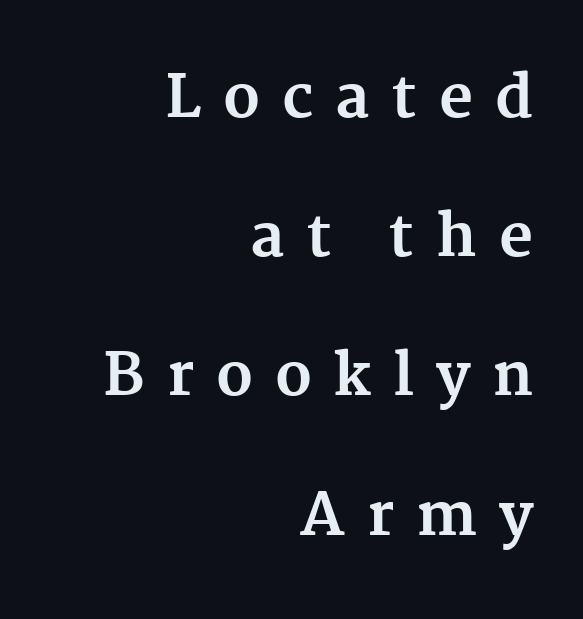
Q: Is the text bold? A: Yes.
Q: Is the text italic (slanted)? A: No, it is upright.
Q: Is the typeface a serif or a sans-serif typeface? A: Serif.
Q: Is the text underlined? A: No.
Q: How is the paragraph aligned? A: Right-aligned.
Q: Is the spacing between letters normal or unusually wide? A: Unusually wide.
Q: Is the spacing between lines tight, normal or loose? A: Loose.
Q: Width (condensed, normal, or wide)? A: Normal.
Q: Stroke contrast? A: Medium.
Q: x-height? A: Medium.
Q: Monospaced? A: No.
